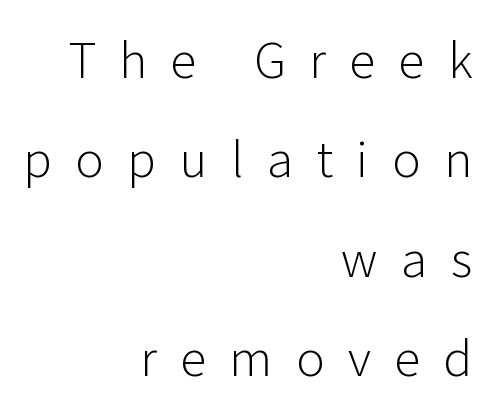
Q: Is the text bold? A: No.
Q: Is the text italic (slanted)? A: No, it is upright.
Q: Is the typeface a serif or a sans-serif typeface? A: Sans-serif.
Q: Is the text underlined? A: No.
Q: How is the paragraph aligned? A: Right-aligned.
Q: Is the spacing between letters normal or unusually wide? A: Unusually wide.
Q: Is the spacing between lines tight, normal or loose? A: Loose.
Q: Width (condensed, normal, or wide)? A: Normal.
Q: Stroke contrast? A: Low.
Q: x-height? A: Medium.
Q: Monospaced? A: No.
